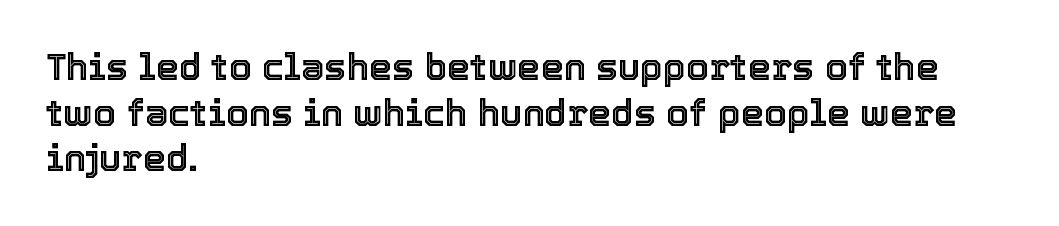
{"italic": "no", "width": "normal", "x_height": "medium", "monospaced": "no", "underline": "no", "align": "left", "line_spacing_ratio": 1.23, "letter_spacing": "normal", "letter_spacing_em": 0.0, "glyph_px": 37}
